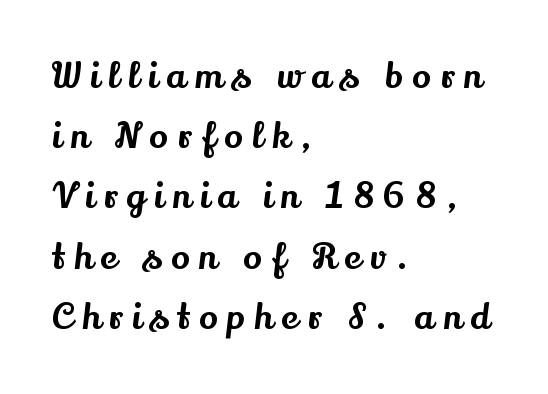
Caption: multi-line text, flush left, ragged right. Descenders hang freely into open space. The type is letterspaced generously, with wide tracking. Do the characters align in a grid? No, the font is proportional.
